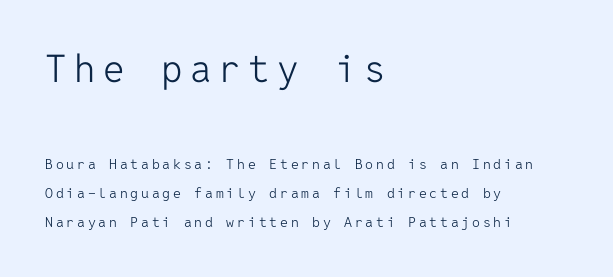
The image shows 38 px light sans-serif type, upright, monospaced; set left-aligned, loose line spacing (2.09x), unusually wide letter spacing (+0.2 em), not underlined; the first (top) block is 2.71x larger; low stroke contrast and a medium x-height.
